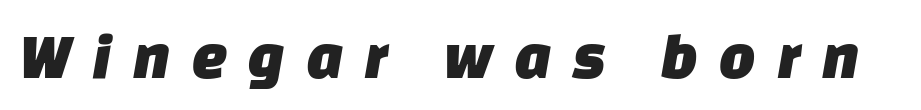
The image shows 65 px sans-serif type; set unusually wide letter spacing (+0.31 em), not underlined; low stroke contrast and a large x-height.
